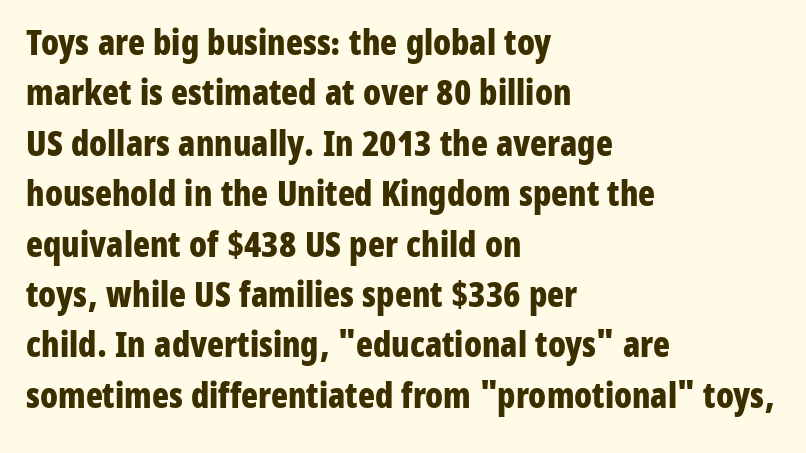
The image shows 35 px bold, condensed sans-serif type, upright; set left-aligned, normal line spacing (1.44x), normal letter spacing, not underlined; low stroke contrast and a medium x-height.
